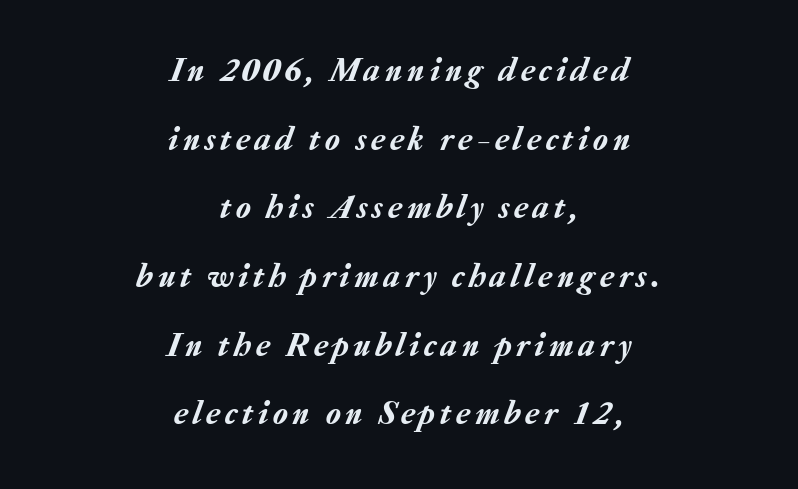
Q: Is the text italic (slanted)? A: Yes, it leans right by about 20 degrees.
Q: Is the text underlined? A: No.
Q: How is the paragraph aligned? A: Centered.
Q: Is the spacing between lines tight, normal or loose? A: Loose.
Q: Width (condensed, normal, or wide)? A: Normal.
Q: Stroke contrast? A: Low.
Q: x-height? A: Medium.
Q: Monospaced? A: No.
